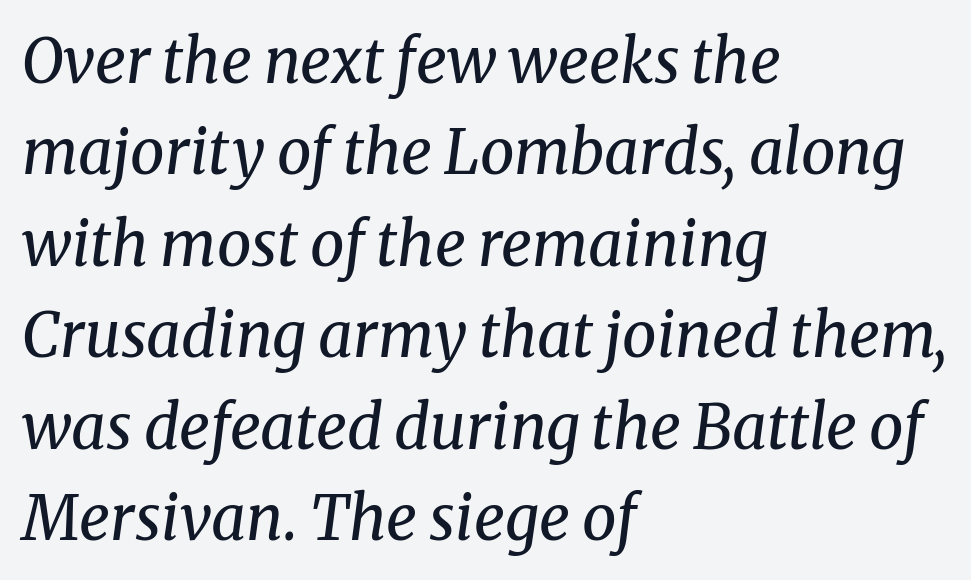
The image shows 61 px regular-weight serif type, italic (leaning right); set left-aligned, normal line spacing (1.5x), normal letter spacing, not underlined; medium stroke contrast and a medium x-height.
